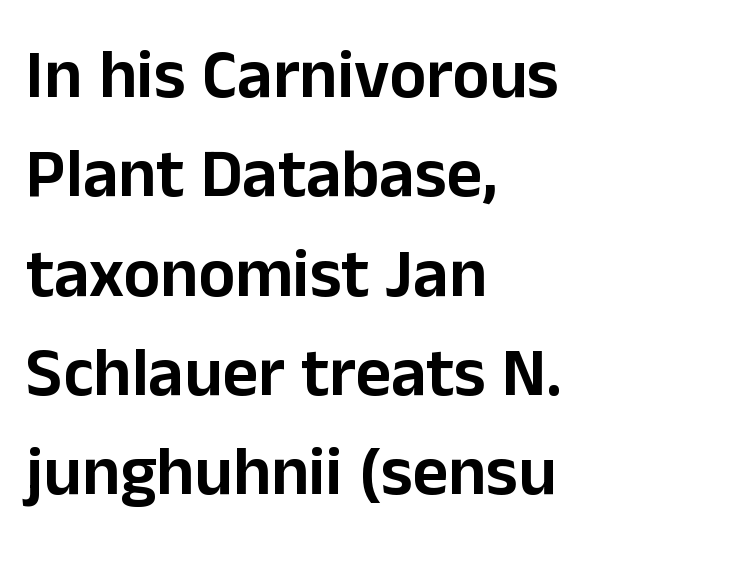
{"serif": "no", "italic": "no", "width": "normal", "stroke_contrast": "low", "x_height": "medium", "monospaced": "no", "underline": "no", "align": "left", "line_spacing": "normal", "line_spacing_ratio": 1.44, "letter_spacing": "normal", "letter_spacing_em": 0.0, "glyph_px": 69}
